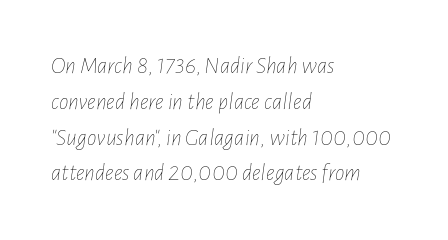
The image shows 24 px text type, italic (leaning right); set left-aligned, normal line spacing (1.49x), normal letter spacing, not underlined.
